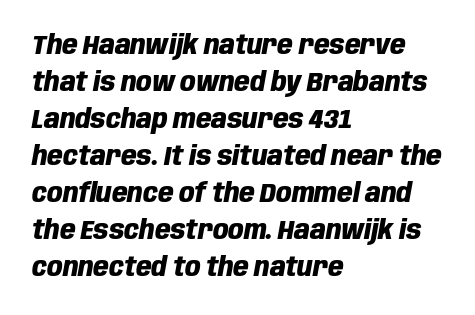
The gap between lines stays unmarked. The glyphs have the mass of a bold cut. Emphasis-style slanted type is in use. Compared with a centered layout, this one pins lines to the left instead.
